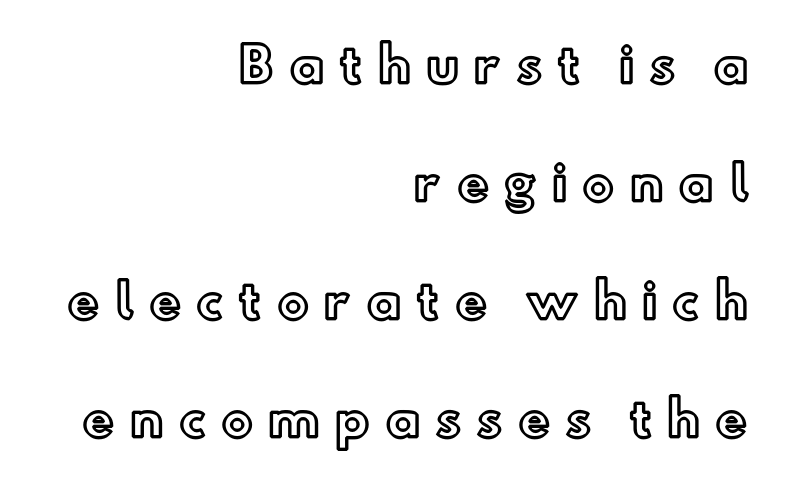
{"italic": "no", "width": "normal", "x_height": "small", "monospaced": "no", "underline": "no", "align": "right", "line_spacing": "loose", "line_spacing_ratio": 2.46, "letter_spacing": "wide", "letter_spacing_em": 0.31, "glyph_px": 48}
